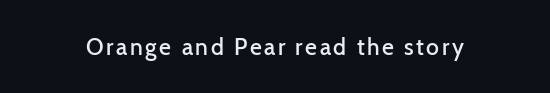
{"italic": "no", "bold": "semi", "underline": "no", "glyph_px": 23}
